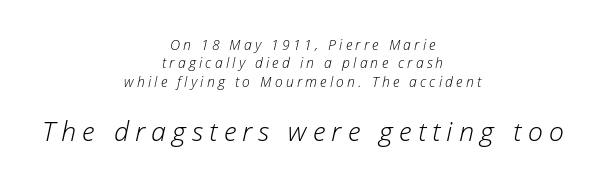
The image shows 27 px text type, italic (leaning right); set centered, normal line spacing (1.32x), unusually wide letter spacing (+0.23 em), not underlined; the second (bottom) block is 1.93x larger.
